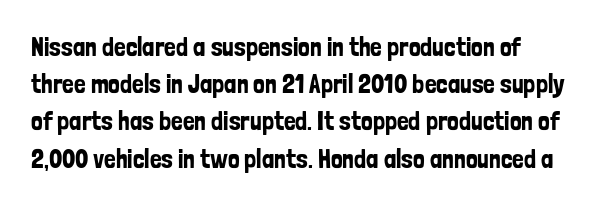
The image shows 26 px text type, upright; set normal line spacing (1.43x), normal letter spacing, not underlined.
